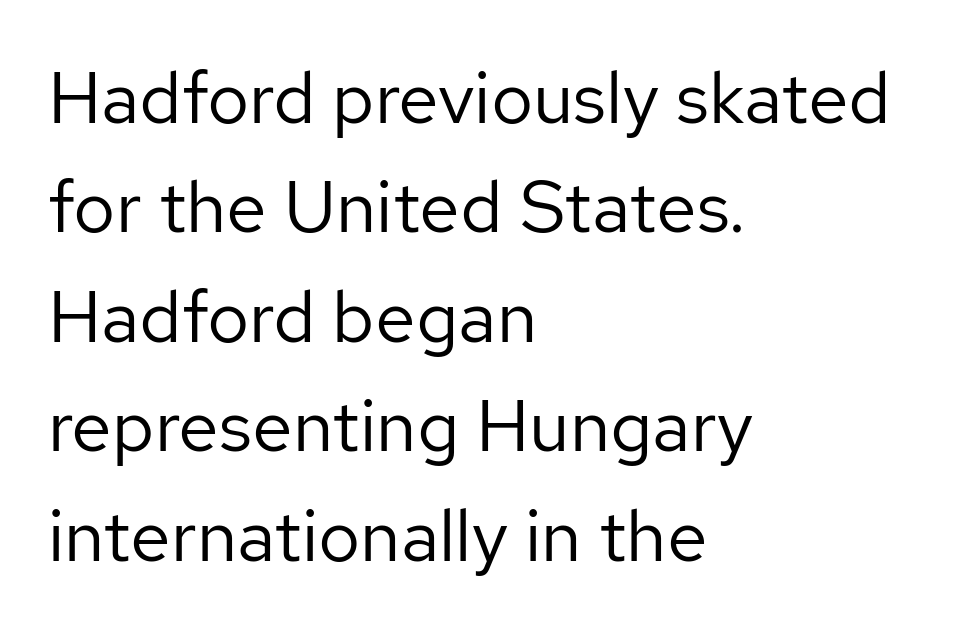
The image shows 73 px regular-weight sans-serif type, upright; set left-aligned, normal line spacing (1.5x), normal letter spacing, not underlined; low stroke contrast and a medium x-height.
